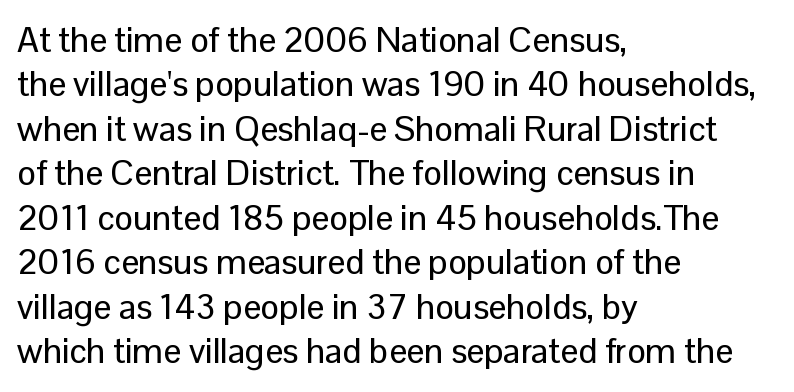
Q: Is the text italic (slanted)? A: No, it is upright.
Q: Is the typeface a serif or a sans-serif typeface? A: Sans-serif.
Q: Is the text underlined? A: No.
Q: How is the paragraph aligned? A: Left-aligned.
Q: Is the spacing between letters normal or unusually wide? A: Normal.
Q: Is the spacing between lines tight, normal or loose? A: Normal.
Q: Width (condensed, normal, or wide)? A: Normal.
Q: Stroke contrast? A: Low.
Q: x-height? A: Medium.
Q: Monospaced? A: No.
